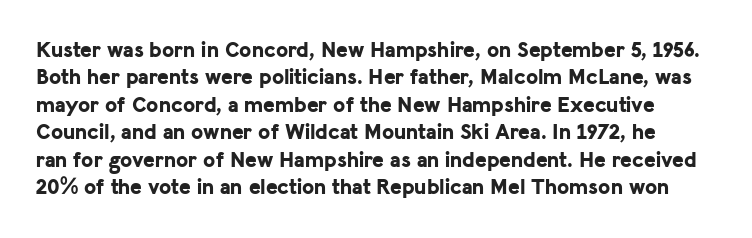
Q: Is the text bold? A: Yes.
Q: Is the text italic (slanted)? A: No, it is upright.
Q: Is the text underlined? A: No.
Q: Is the spacing between letters normal or unusually wide? A: Normal.
Q: Is the spacing between lines tight, normal or loose? A: Normal.
